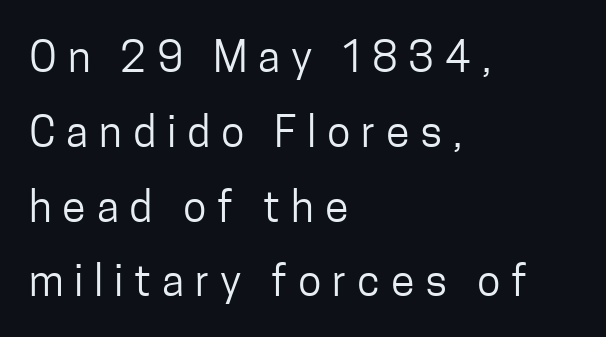
{"serif": "no", "italic": "no", "bold": "no", "weight": "regular", "width": "condensed", "stroke_contrast": "low", "x_height": "medium", "monospaced": "no", "underline": "no", "align": "left", "line_spacing_ratio": 1.74, "letter_spacing": "wide", "letter_spacing_em": 0.25, "glyph_px": 43}
